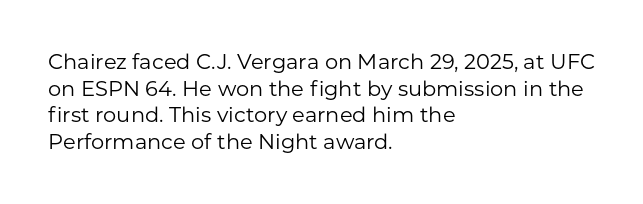
Summary of weight: not heavy and not bold. The vertical gap from one line to the next is medium. The type is set solid horizontally, with unmodified tracking. No italicization has been applied; the sample stays upright. The paragraph shown leans on its left margin. The gap between lines stays unmarked.
